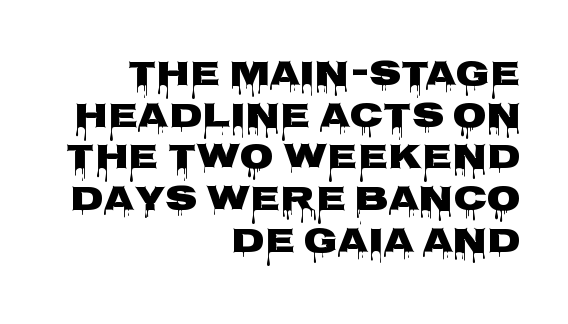
Spacing between characters is what you'd get straight out of the box. The glyphs are unaccompanied by any horizontal stroke below them. Varying glyph widths throughout — classic text-font behaviour. Notice how the passage keeps a crisp vertical edge on the right only. A typesetter would label this face a sans.
